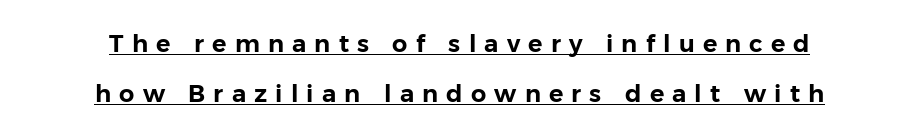
Q: Is the text italic (slanted)? A: No, it is upright.
Q: Is the text underlined? A: Yes.
Q: How is the paragraph aligned? A: Centered.
Q: Is the spacing between letters normal or unusually wide? A: Unusually wide.
Q: Is the spacing between lines tight, normal or loose? A: Loose.
